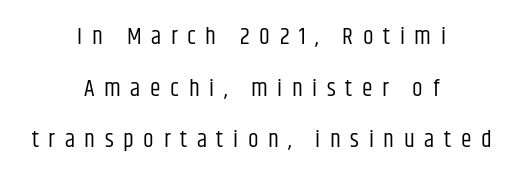
Q: Is the text bold? A: No.
Q: Is the text italic (slanted)? A: No, it is upright.
Q: Is the text underlined? A: No.
Q: How is the paragraph aligned? A: Centered.
Q: Is the spacing between letters normal or unusually wide? A: Unusually wide.
Q: Is the spacing between lines tight, normal or loose? A: Loose.
